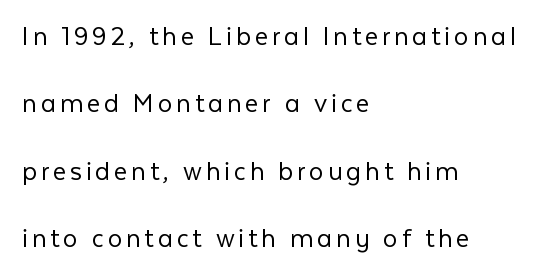
The image shows 29 px light sans-serif type, upright; set left-aligned, loose line spacing (2.32x), not underlined; low stroke contrast and a medium x-height.
